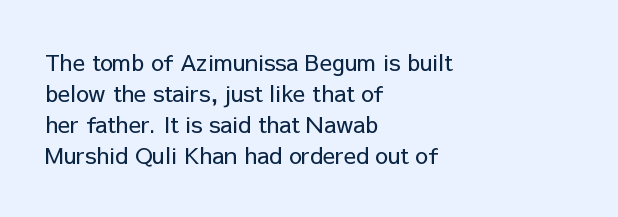
Posture: upright roman. The ragged edge is on the right, which tells us the setting is flush left. Reading down the column, the eye jumps a familiar distance to each next line. The specimen omits any rule beneath the text block's lines. The face looks like a standard text weight, possibly lighter.
